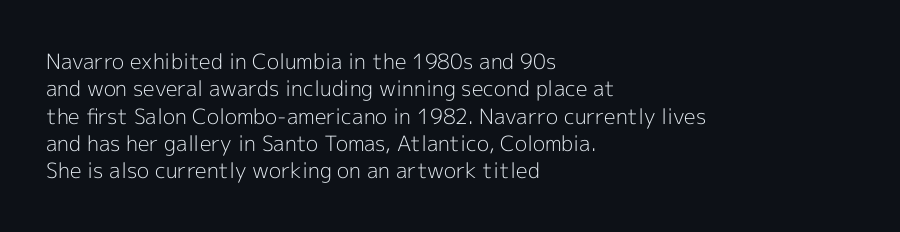
The image shows 21 px text type, upright; set left-aligned, normal line spacing (1.3x), normal letter spacing, not underlined.
